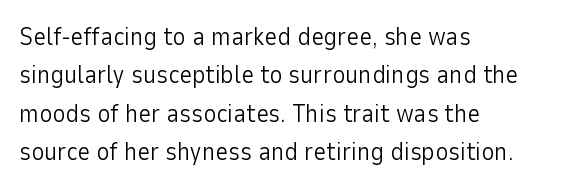
Q: Is the text bold? A: No.
Q: Is the text italic (slanted)? A: No, it is upright.
Q: Is the text underlined? A: No.
Q: How is the paragraph aligned? A: Left-aligned.
Q: Is the spacing between letters normal or unusually wide? A: Normal.
Q: Is the spacing between lines tight, normal or loose? A: Normal.
